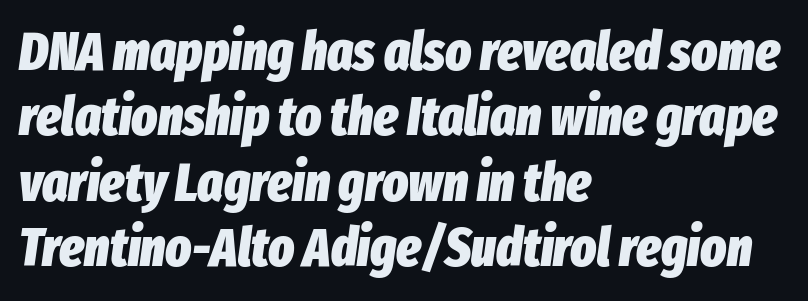
{"italic": "yes", "lean": "right", "slant_degrees": 8, "bold": "yes", "weight": "heavy", "width": "condensed", "stroke_contrast": "low", "x_height": "medium", "monospaced": "no", "underline": "no", "align": "left", "line_spacing_ratio": 1.21, "letter_spacing": "normal", "letter_spacing_em": 0.0, "glyph_px": 54}
